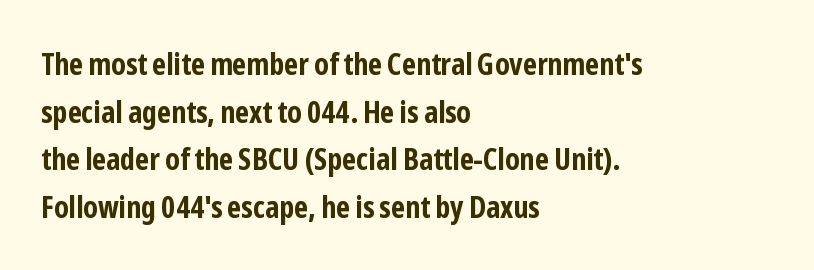
{"serif": "no", "italic": "no", "bold": "yes", "weight": "bold", "width": "condensed", "stroke_contrast": "low", "x_height": "medium", "monospaced": "no", "underline": "no", "align": "left", "line_spacing": "normal", "line_spacing_ratio": 1.54, "letter_spacing": "normal", "letter_spacing_em": 0.0, "glyph_px": 31}
